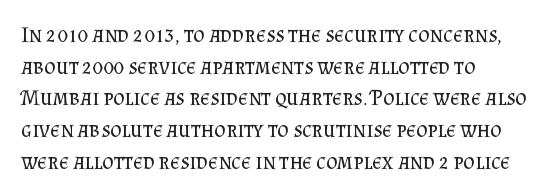
Ordinary non-slanted type is in use. Whoever set this chose a conventional vertical rhythm. Nothing unusual about the tracking: characters are spaced as the font intends. Every row of glyphs begins at an identical x-position on the left.
